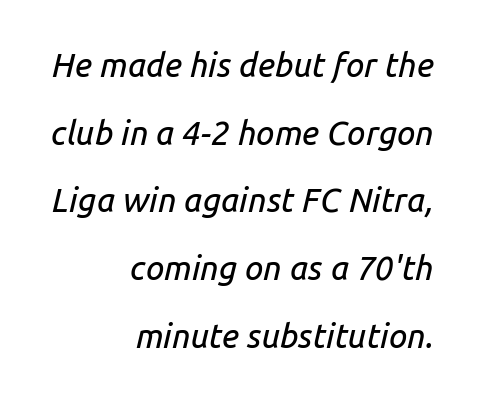
Q: Is the text italic (slanted)? A: Yes, it leans right by about 14 degrees.
Q: Is the text underlined? A: No.
Q: How is the paragraph aligned? A: Right-aligned.
Q: Is the spacing between letters normal or unusually wide? A: Normal.
Q: Is the spacing between lines tight, normal or loose? A: Loose.
Q: Width (condensed, normal, or wide)? A: Normal.
Q: Stroke contrast? A: Low.
Q: x-height? A: Medium.
Q: Monospaced? A: No.
